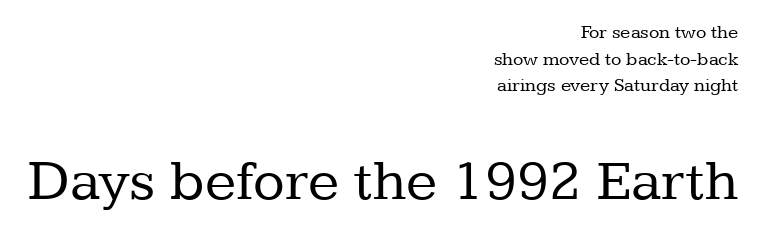
The zone under the glyphs is completely vacant. Two sizes are in play, and the larger belongs to the second block. The paragraph has a hard right edge and a soft left edge. Looks like regular typesetting: each glyph gets only the width it needs.
